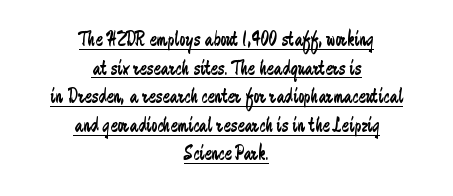
The passage shown is underscored from start to finish. In terms of leading, this rendering sits right in the middle. No heavy texture on the line: the type isn't bold.
